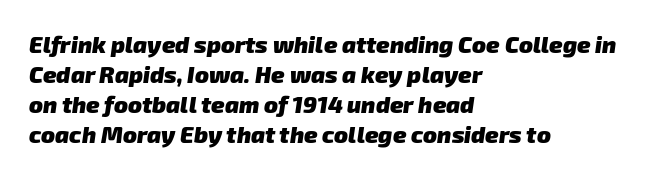
Q: Is the text bold? A: Yes.
Q: Is the text underlined? A: No.
Q: How is the paragraph aligned? A: Left-aligned.
Q: Is the spacing between letters normal or unusually wide? A: Normal.
Q: Is the spacing between lines tight, normal or loose? A: Normal.
